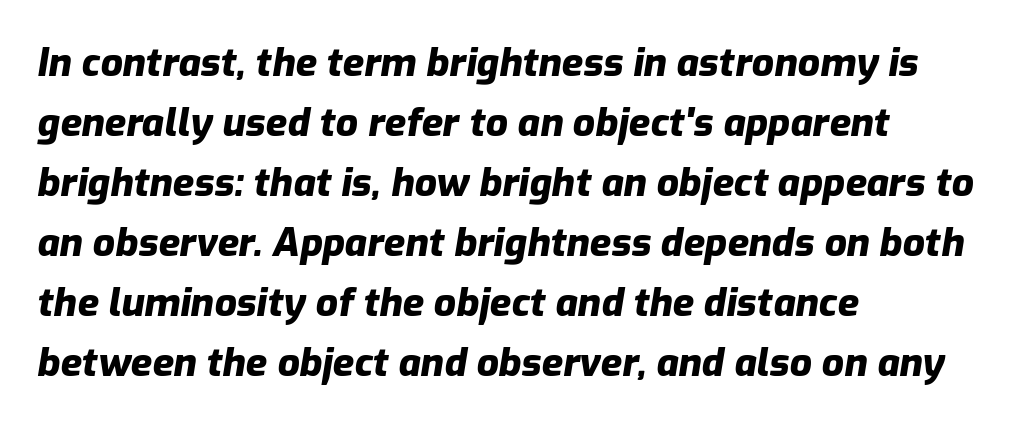
{"italic": "yes", "lean": "right", "slant_degrees": 9, "bold": "yes", "weight": "heavy", "width": "normal", "stroke_contrast": "low", "x_height": "medium", "monospaced": "no", "underline": "no", "align": "left", "line_spacing": "normal", "line_spacing_ratio": 1.54, "letter_spacing": "normal", "letter_spacing_em": 0.0, "glyph_px": 39}
